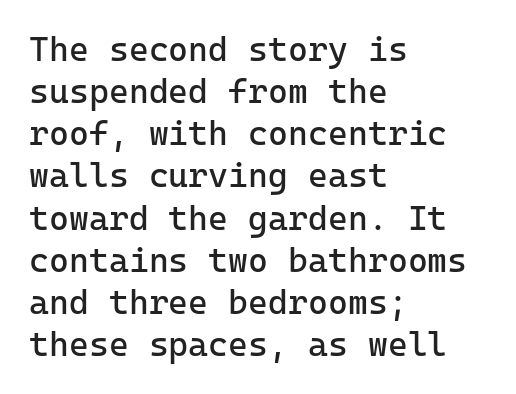
{"serif": "no", "italic": "no", "bold": "no", "weight": "regular", "width": "normal", "stroke_contrast": "low", "x_height": "medium", "underline": "no", "align": "left", "line_spacing_ratio": 1.24, "letter_spacing": "normal", "letter_spacing_em": 0.0, "glyph_px": 34}
